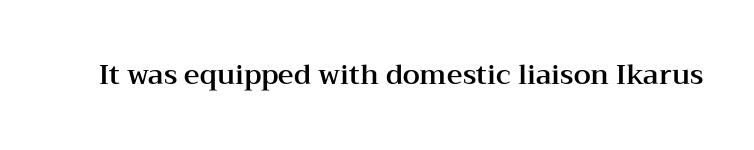
The image shows 27 px text type, upright; set normal letter spacing, not underlined.
